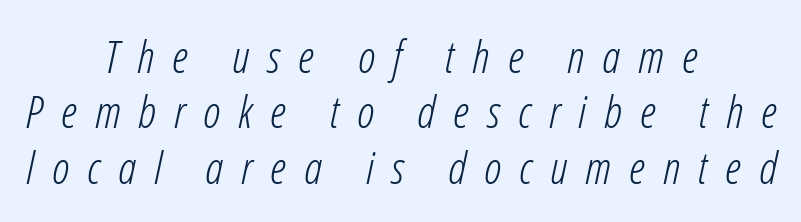
The image shows 45 px light, condensed type, italic (leaning right); set centered, line spacing 1.23x, unusually wide letter spacing (+0.4 em), not underlined; low stroke contrast and a medium x-height.
